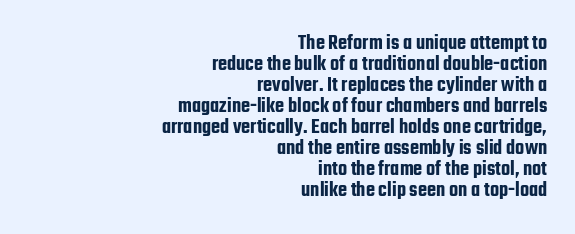
The image shows 21 px text type, upright; set right-aligned, tight line spacing (1.0x), normal letter spacing, not underlined.
